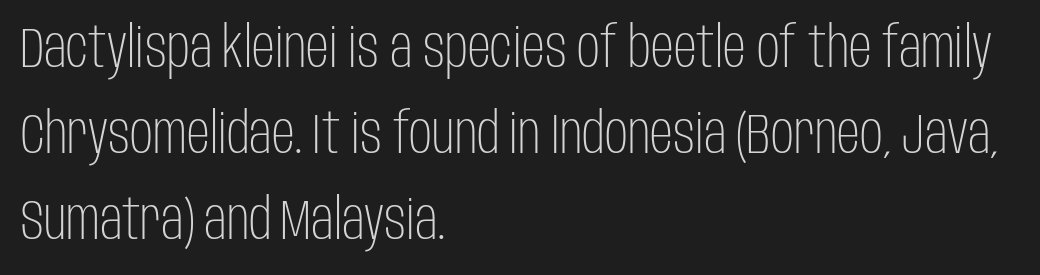
{"serif": "no", "italic": "no", "bold": "no", "weight": "light", "width": "condensed", "stroke_contrast": "low", "x_height": "large", "monospaced": "no", "underline": "no", "align": "left", "line_spacing": "normal", "line_spacing_ratio": 1.51, "letter_spacing": "normal", "letter_spacing_em": 0.0, "glyph_px": 57}
